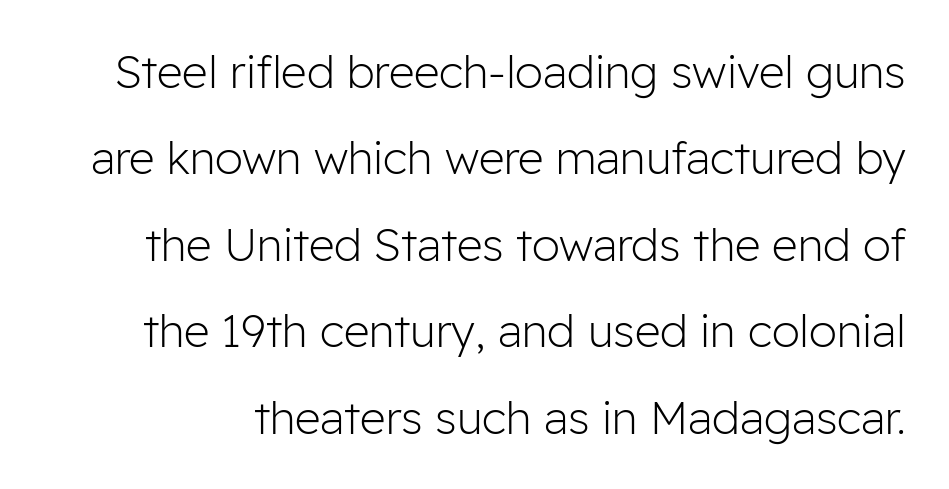
{"serif": "no", "italic": "no", "bold": "no", "weight": "light", "width": "normal", "stroke_contrast": "low", "x_height": "medium", "monospaced": "no", "underline": "no", "line_spacing": "loose", "line_spacing_ratio": 1.92, "letter_spacing": "normal", "letter_spacing_em": 0.0, "glyph_px": 45}
